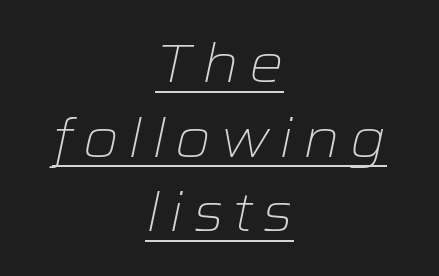
The image shows 54 px light, wide type, italic (leaning right); set centered, normal line spacing (1.38x), underlined; low stroke contrast and a medium x-height.
